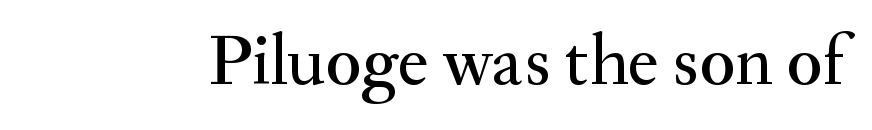
Character widths vary here, with narrow letters taking less room than wide ones. In terms of posture, this sample is upright. Look at the tracking — it's just the regular setting, nothing added. A bare baseline throughout the passage. The glyphs in this specimen are seriffed.
